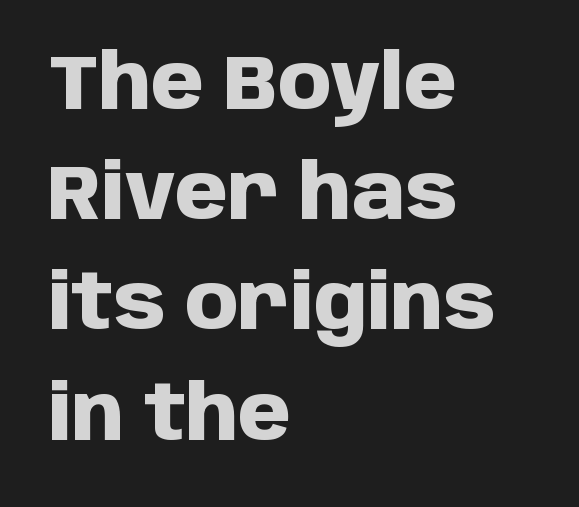
Here the designer chose a conventional face with non-uniform glyph widths. Look at the tracking — it's just the regular setting, nothing added. Only glyphs here, with clear space below each row. Every character sits straight up, as roman type does. Each letter's strokes conclude bluntly, with no projecting serifs. The text block is weighted toward the left margin, trailing off unevenly rightward.
